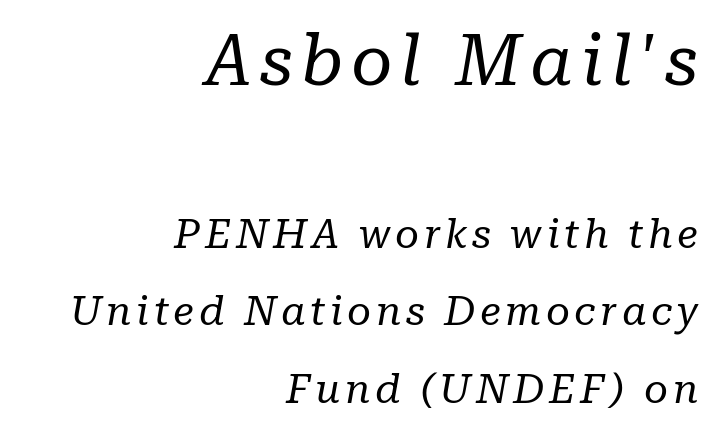
Reading top to bottom, the characters get smaller at the block break. Each stroke keeps to a modest, everyday thickness or less. A typesetter would call this proportional, since set widths differ per character. In terms of letterform style, serifs are clearly present. Would a proofreader flag this as italicized? Yes. Just letters on the line, the space beneath them empty.
